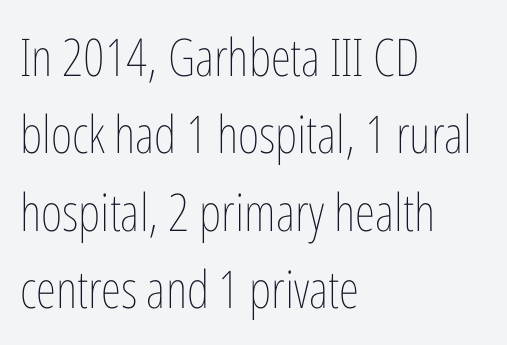
Q: Is the text bold? A: No.
Q: Is the text italic (slanted)? A: No, it is upright.
Q: Is the text underlined? A: No.
Q: How is the paragraph aligned? A: Left-aligned.
Q: Is the spacing between letters normal or unusually wide? A: Normal.
Q: Is the spacing between lines tight, normal or loose? A: Normal.
Q: Width (condensed, normal, or wide)? A: Condensed.
Q: Stroke contrast? A: Low.
Q: x-height? A: Medium.
Q: Monospaced? A: No.
